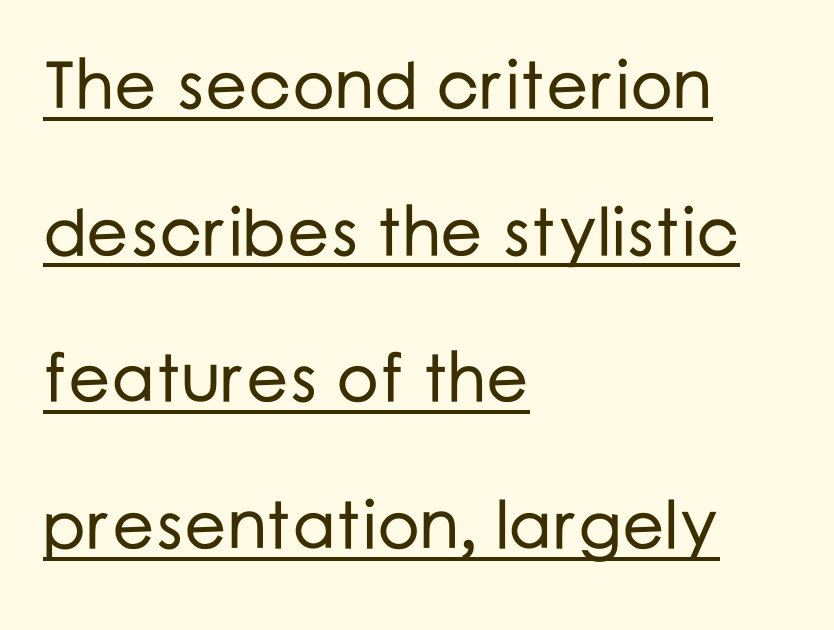
{"serif": "no", "italic": "no", "width": "normal", "stroke_contrast": "low", "x_height": "medium", "monospaced": "no", "underline": "yes", "align": "left", "line_spacing": "loose", "line_spacing_ratio": 2.19, "letter_spacing": "normal", "letter_spacing_em": 0.0, "glyph_px": 67}
